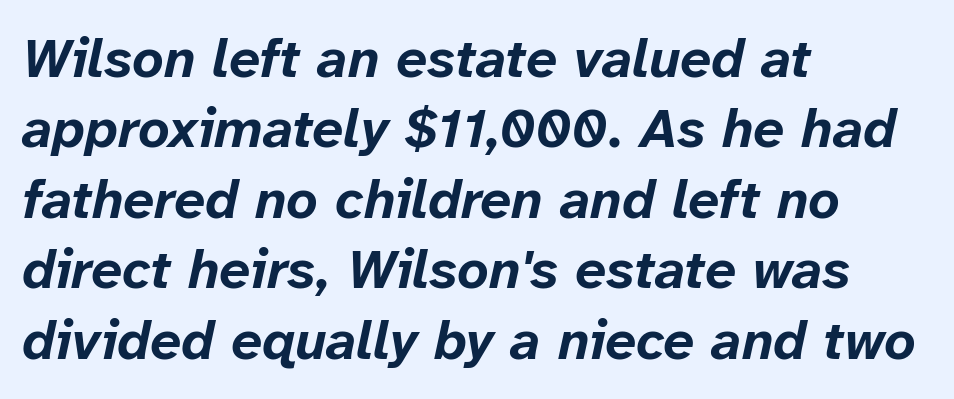
The image shows 55 px bold type, italic (leaning right); set left-aligned, normal line spacing (1.28x), normal letter spacing, not underlined; low stroke contrast and a medium x-height.
